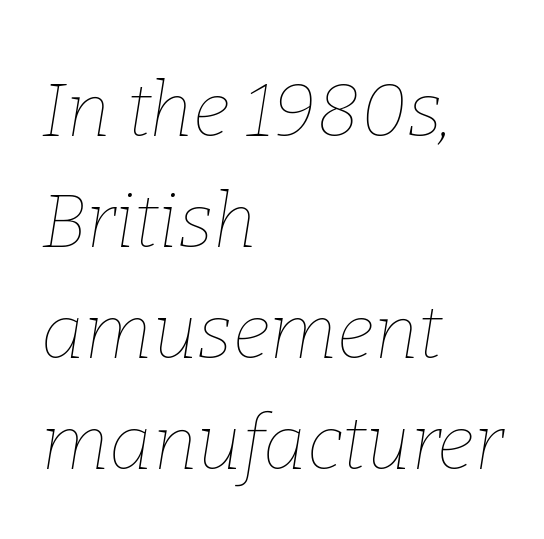
The image shows 75 px thin type, italic (leaning right); set left-aligned, normal line spacing (1.48x), normal letter spacing, not underlined; low stroke contrast and a medium x-height.
